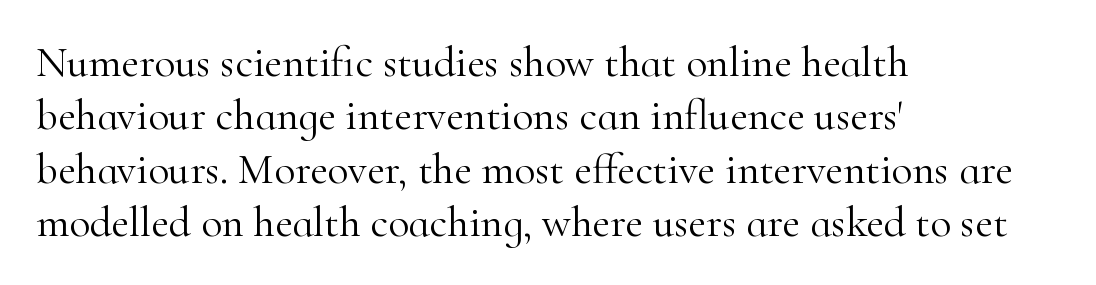
The image shows 43 px light serif type, upright; set left-aligned, line spacing 1.24x, normal letter spacing, not underlined; high stroke contrast and a small x-height.
